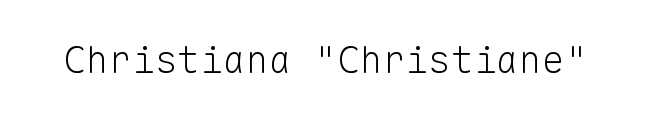
Q: Is the text bold? A: No.
Q: Is the text italic (slanted)? A: No, it is upright.
Q: Is the typeface a serif or a sans-serif typeface? A: Sans-serif.
Q: Is the text underlined? A: No.
Q: Is the spacing between letters normal or unusually wide? A: Normal.
Q: Width (condensed, normal, or wide)? A: Normal.
Q: Stroke contrast? A: Low.
Q: x-height? A: Medium.
Q: Monospaced? A: Yes.
